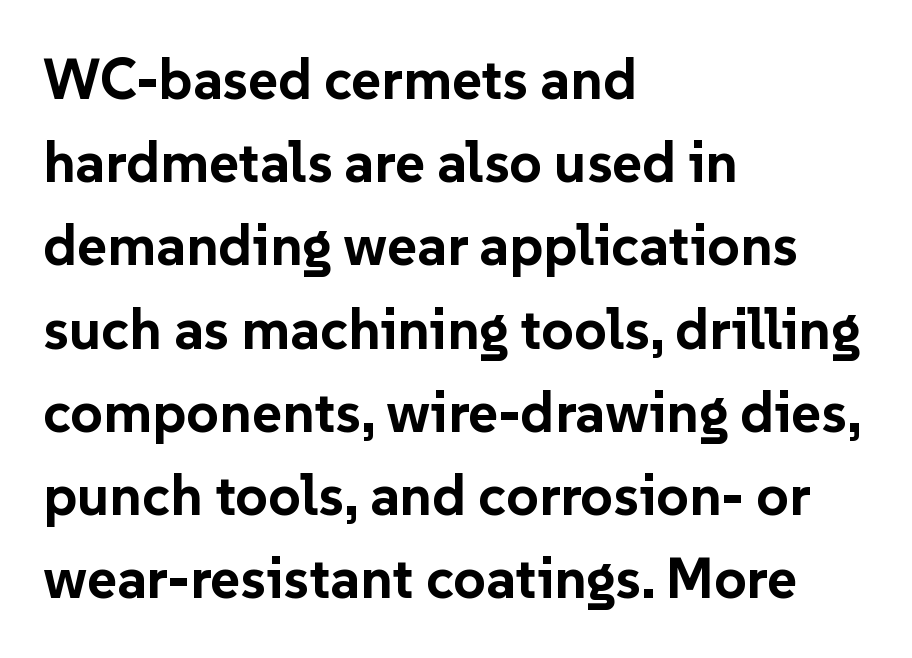
The image shows 57 px bold sans-serif type, upright; set left-aligned, normal line spacing (1.46x), normal letter spacing, not underlined; low stroke contrast and a medium x-height.
